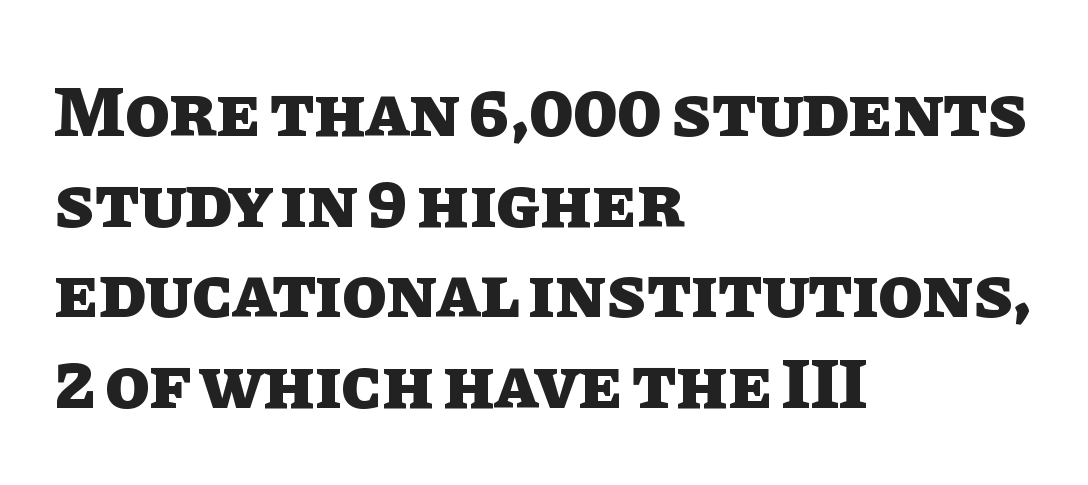
The image shows 73 px heavy type, upright; set left-aligned, line spacing 1.24x, normal letter spacing, not underlined; low stroke contrast and a large x-height.
